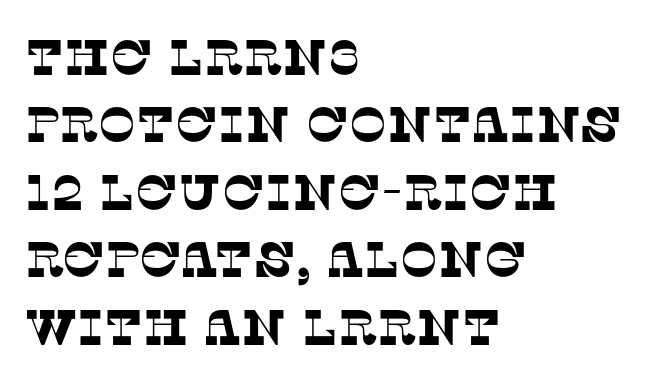
Q: Is the typeface a serif or a sans-serif typeface? A: Serif.
Q: Is the text underlined? A: No.
Q: How is the paragraph aligned? A: Left-aligned.
Q: Is the spacing between letters normal or unusually wide? A: Normal.
Q: Is the spacing between lines tight, normal or loose? A: Normal.
Q: Width (condensed, normal, or wide)? A: Normal.
Q: Stroke contrast? A: Low.
Q: x-height? A: Large.
Q: Monospaced? A: No.
